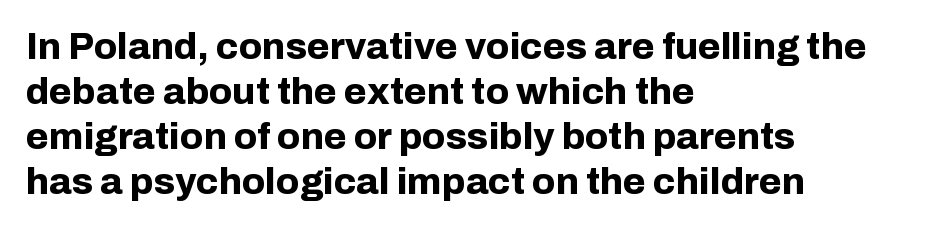
The image shows 37 px bold sans-serif type, upright; set left-aligned, line spacing 1.22x, normal letter spacing, not underlined; low stroke contrast and a medium x-height.
